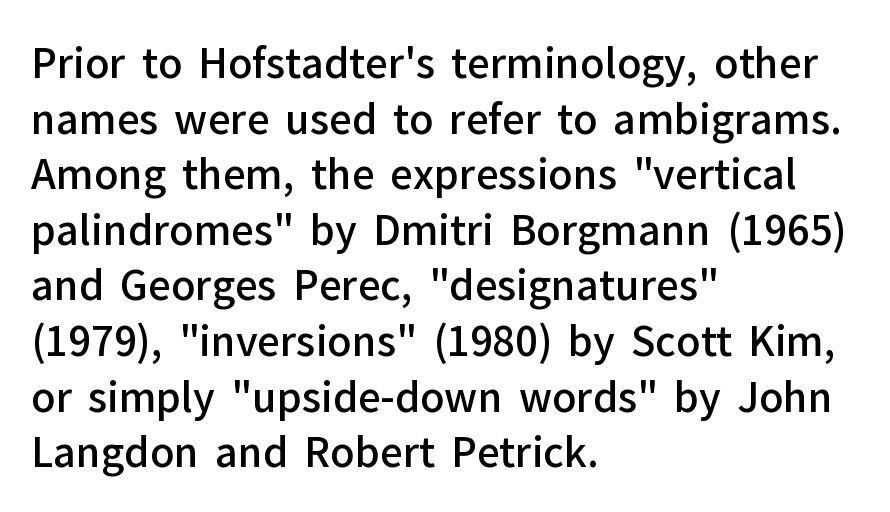
The image shows 40 px semibold sans-serif type, upright; set left-aligned, normal line spacing (1.39x), normal letter spacing, not underlined; low stroke contrast and a medium x-height.
